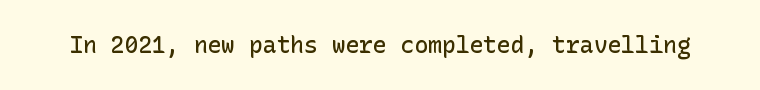
No extra tracking has been applied to these lines. The area under the type is left untouched. Weight: semibold (demi). If you drew a line through each stem, it would be perfectly vertical.
